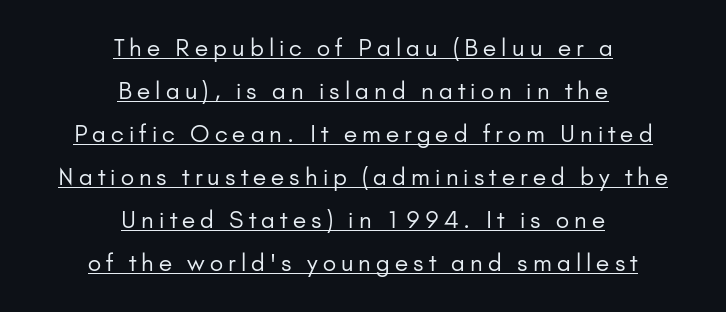
The sample's only ornament is a line tracing under the words. Characters remain perfectly vertical along every line. The line texture is sparse and dotted thanks to wide tracking. The rag falls on both sides of this text block equally. Ink coverage per letter is moderate at most.
